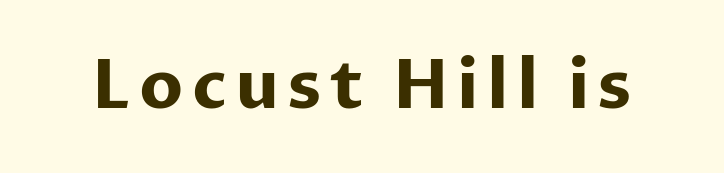
The typography opts for an upright posture over an oblique one. The glyphs have the mass of a bold cut. The space beneath each line is pristine and unruled. You could not count columns in this text — the font is proportionally spaced.
